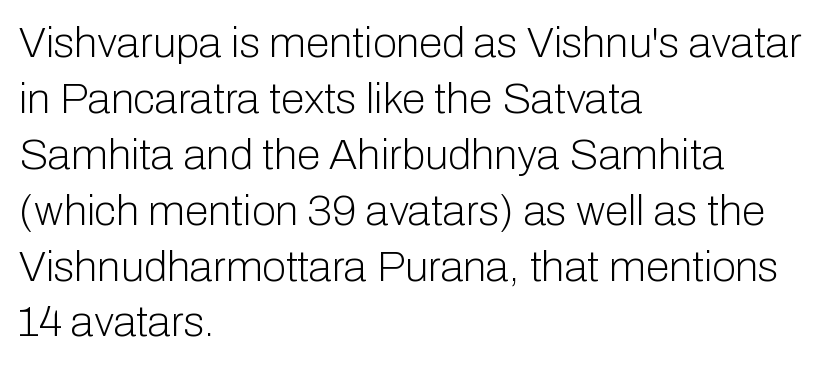
Typeset ragged right — the left edge is the straight one. Classification — sans serif. Weight: regular or lighter. No extra tracking has been applied to these lines.
